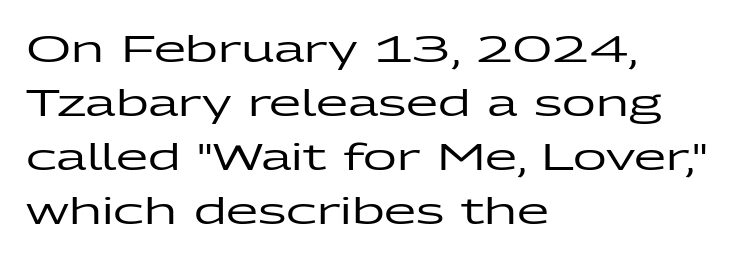
Q: Is the text italic (slanted)? A: No, it is upright.
Q: Is the typeface a serif or a sans-serif typeface? A: Sans-serif.
Q: Is the text underlined? A: No.
Q: How is the paragraph aligned? A: Left-aligned.
Q: Is the spacing between letters normal or unusually wide? A: Normal.
Q: Is the spacing between lines tight, normal or loose? A: Normal.
Q: Width (condensed, normal, or wide)? A: Wide.
Q: Stroke contrast? A: Low.
Q: x-height? A: Medium.
Q: Monospaced? A: No.
